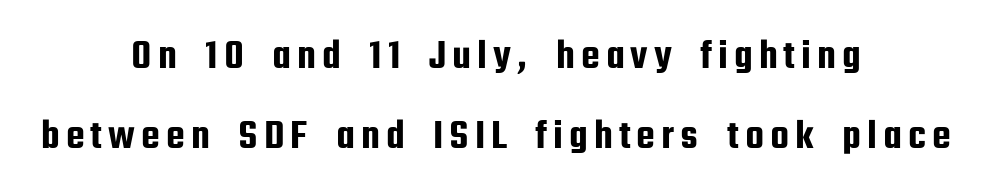
Q: Is the text italic (slanted)? A: No, it is upright.
Q: Is the typeface a serif or a sans-serif typeface? A: Sans-serif.
Q: Is the text underlined? A: No.
Q: How is the paragraph aligned? A: Centered.
Q: Is the spacing between lines tight, normal or loose? A: Loose.
Q: Width (condensed, normal, or wide)? A: Condensed.
Q: Stroke contrast? A: Low.
Q: x-height? A: Medium.
Q: Monospaced? A: No.
